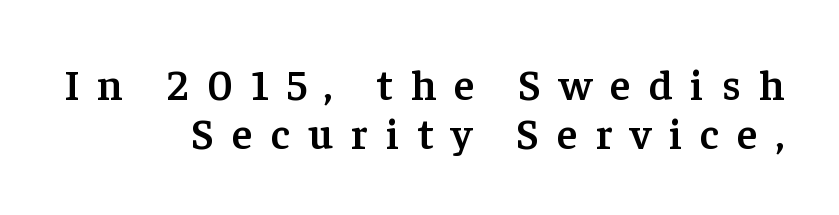
The image shows 43 px semibold serif type, upright; set right-aligned, tight line spacing (1.14x), unusually wide letter spacing (+0.42 em), not underlined; low stroke contrast and a medium x-height.
